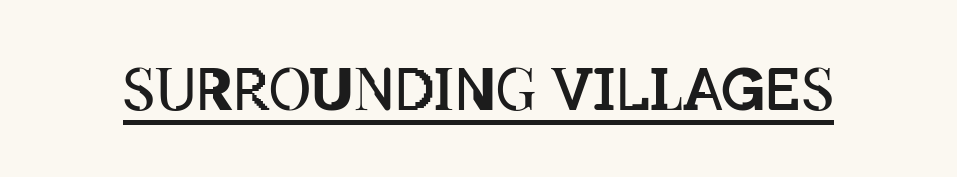
Q: Is the text bold? A: No.
Q: Is the text italic (slanted)? A: No, it is upright.
Q: Is the text underlined? A: Yes.
Q: Is the spacing between letters normal or unusually wide? A: Normal.
Q: Width (condensed, normal, or wide)? A: Condensed.
Q: Stroke contrast? A: Low.
Q: x-height? A: Large.
Q: Monospaced? A: No.
